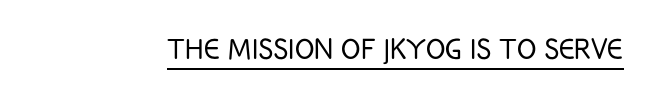
The image shows 36 px light, condensed sans-serif type, upright; set normal letter spacing, underlined; low stroke contrast and a large x-height.
